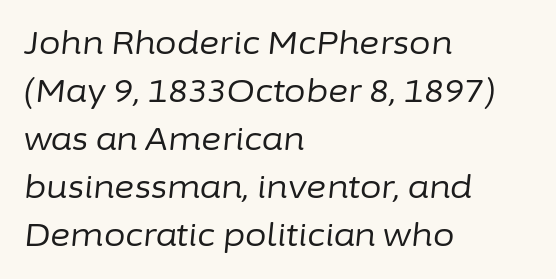
{"italic": "yes", "lean": "right", "slant_degrees": 6, "bold": "no", "weight": "regular", "width": "normal", "stroke_contrast": "low", "x_height": "medium", "monospaced": "no", "underline": "no", "align": "left", "line_spacing": "normal", "line_spacing_ratio": 1.55, "letter_spacing": "normal", "letter_spacing_em": 0.0, "glyph_px": 31}
